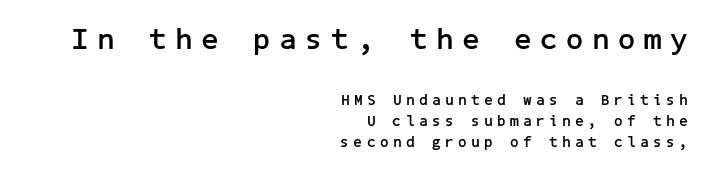
{"serif": "no", "italic": "no", "bold": "yes", "weight": "semibold", "width": "normal", "stroke_contrast": "low", "x_height": "medium", "underline": "no", "align": "right", "line_spacing": "normal", "line_spacing_ratio": 1.42, "letter_spacing": "wide", "letter_spacing_em": 0.3, "larger_block": "first", "size_ratio": 2.0, "glyph_px": 30}
